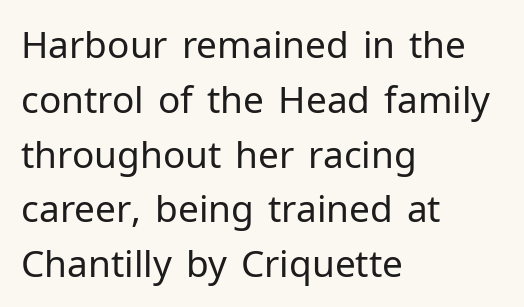
The image shows 37 px regular-weight sans-serif type, upright; set left-aligned, normal line spacing (1.48x), normal letter spacing, not underlined; low stroke contrast and a medium x-height.
